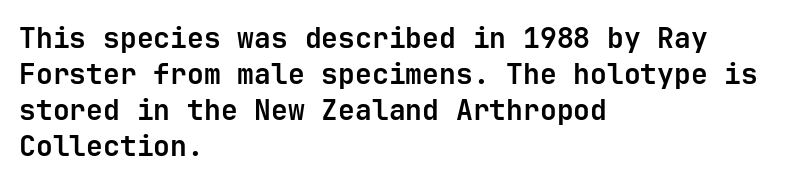
{"serif": "no", "italic": "no", "bold": "yes", "weight": "bold", "width": "normal", "stroke_contrast": "low", "x_height": "medium", "monospaced": "yes", "underline": "no", "align": "left", "line_spacing": "normal", "line_spacing_ratio": 1.29, "letter_spacing": "normal", "letter_spacing_em": 0.0, "glyph_px": 28}
